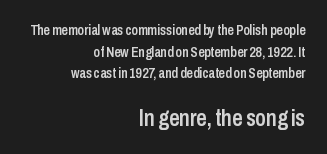
Q: Is the text bold? A: Semi-bold.
Q: Is the text italic (slanted)? A: No, it is upright.
Q: Is the text underlined? A: No.
Q: How is the paragraph aligned? A: Right-aligned.
Q: Is the spacing between letters normal or unusually wide? A: Normal.
Q: Is the spacing between lines tight, normal or loose? A: Normal.
Q: Which block of text is set in a larger size, the first (top) or the second (bottom)? A: The second (bottom) one.
